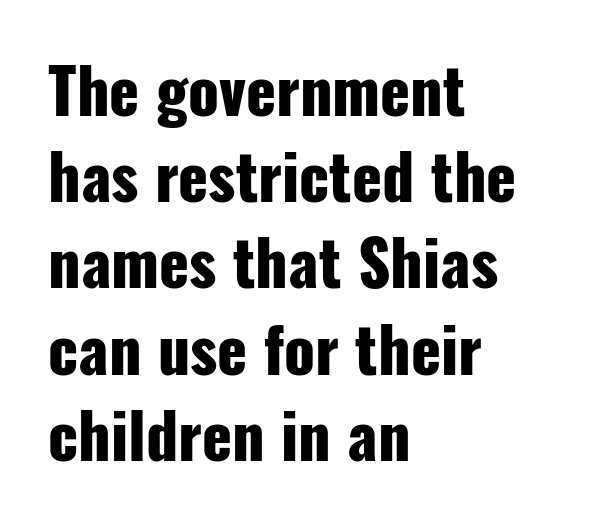
The setting favours the left margin, as ordinary paragraphs usually do. Quick note: not italic, upright. Underlining? Definitely not there. The face used here is a sans, in the tradition of grotesques and geometrics. Pretty heavy lettering here — definitely bold. Do the characters align in a grid? No, the font is proportional.
